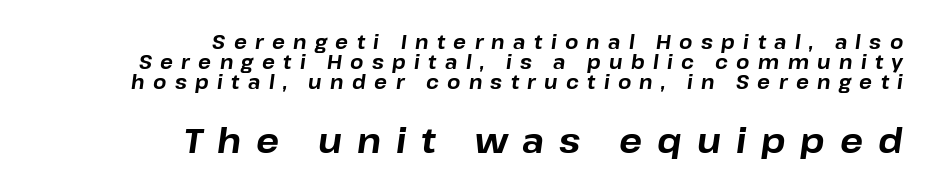
The image shows 34 px bold type, italic (leaning right); set right-aligned, tight line spacing (1.06x), unusually wide letter spacing (+0.44 em), not underlined; the second (bottom) block is 1.79x larger; low stroke contrast and a medium x-height.
